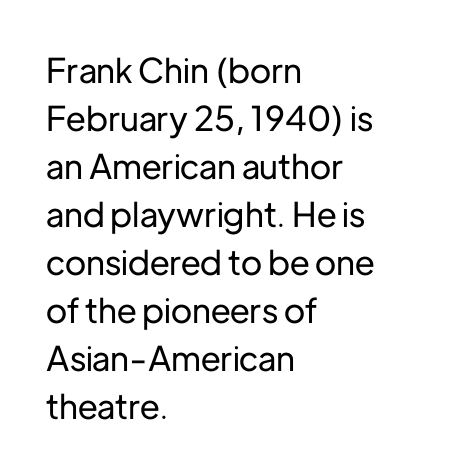
The image shows 34 px sans-serif type, upright; set left-aligned, normal line spacing (1.41x), normal letter spacing, not underlined; low stroke contrast and a medium x-height.
